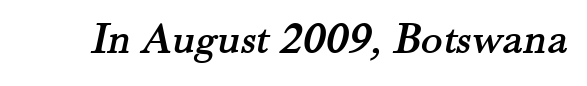
The string is rendered with underlining switched off. Regarding serifs, this sample has them. Do the characters align in a grid? No, the font is proportional. The line texture is even and compact thanks to regular tracking.
